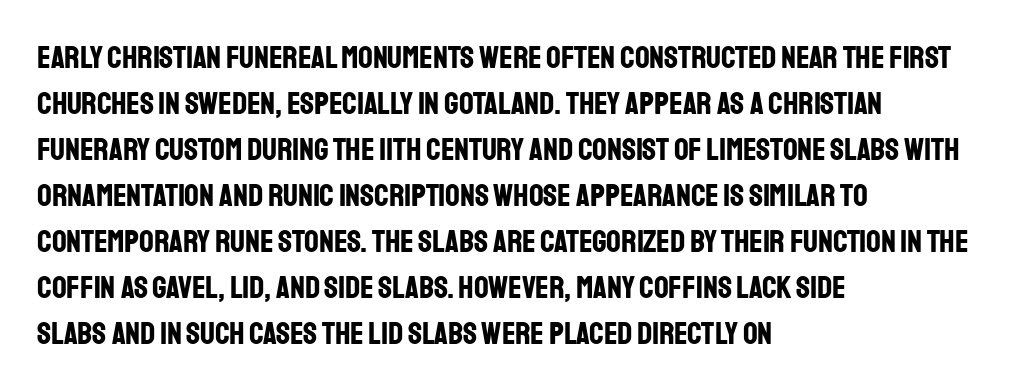
Every stem runs plumb, perpendicular to the baseline. The passage shown is typeset with a sans-serif family. Does the leading feel generous? No, just average. The face used here has the dense, thick strokes of a bold.
